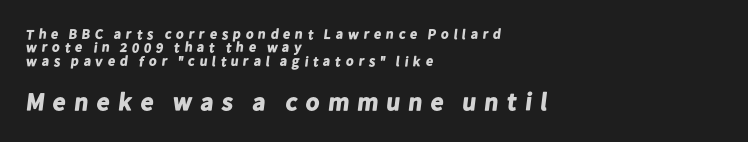
{"bold": "yes", "underline": "no", "align": "left", "line_spacing": "tight", "line_spacing_ratio": 0.95, "letter_spacing": "wide", "letter_spacing_em": 0.27, "larger_block": "second", "size_ratio": 1.79, "glyph_px": 25}
